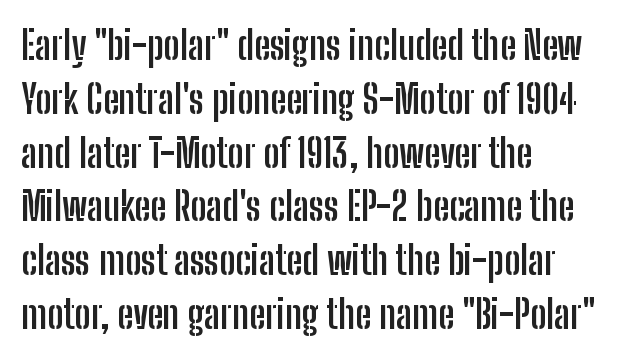
Q: Is the text bold? A: Yes.
Q: Is the text italic (slanted)? A: No, it is upright.
Q: Is the typeface a serif or a sans-serif typeface? A: Sans-serif.
Q: Is the text underlined? A: No.
Q: How is the paragraph aligned? A: Left-aligned.
Q: Is the spacing between letters normal or unusually wide? A: Normal.
Q: Is the spacing between lines tight, normal or loose? A: Normal.
Q: Width (condensed, normal, or wide)? A: Condensed.
Q: Stroke contrast? A: Low.
Q: x-height? A: Medium.
Q: Monospaced? A: No.
